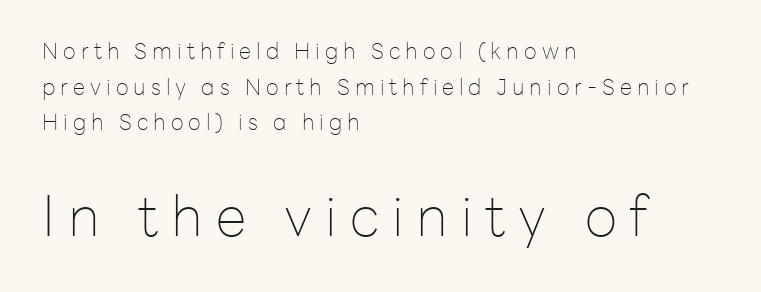
{"serif": "no", "italic": "no", "bold": "no", "weight": "thin", "width": "normal", "stroke_contrast": "low", "x_height": "medium", "monospaced": "no", "underline": "no", "align": "left", "line_spacing": "normal", "line_spacing_ratio": 1.62, "letter_spacing": "wide", "letter_spacing_em": 0.23, "larger_block": "second", "size_ratio": 2.55, "glyph_px": 56}
